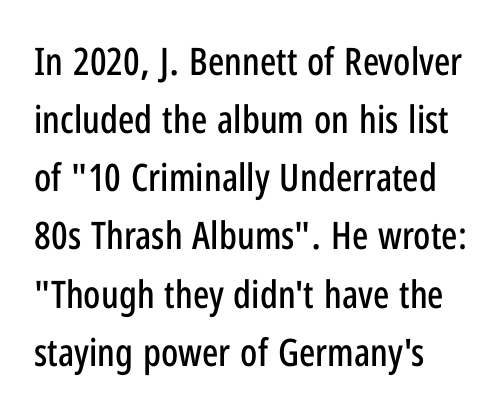
{"serif": "no", "italic": "no", "width": "condensed", "stroke_contrast": "low", "x_height": "medium", "monospaced": "no", "underline": "no", "line_spacing": "normal", "line_spacing_ratio": 1.53, "letter_spacing": "normal", "letter_spacing_em": 0.0, "glyph_px": 38}
